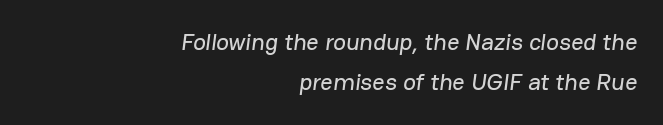
Q: Is the text underlined? A: No.
Q: How is the paragraph aligned? A: Right-aligned.
Q: Is the spacing between letters normal or unusually wide? A: Normal.
Q: Is the spacing between lines tight, normal or loose? A: Normal.
